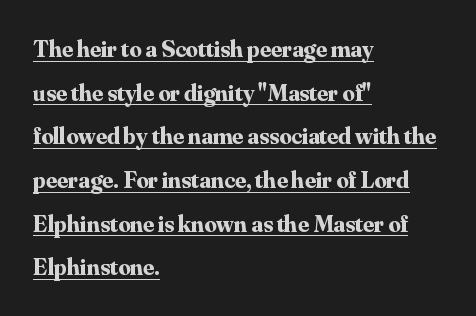
Q: Is the text bold? A: Yes.
Q: Is the text italic (slanted)? A: No, it is upright.
Q: Is the text underlined? A: Yes.
Q: How is the paragraph aligned? A: Left-aligned.
Q: Is the spacing between letters normal or unusually wide? A: Normal.
